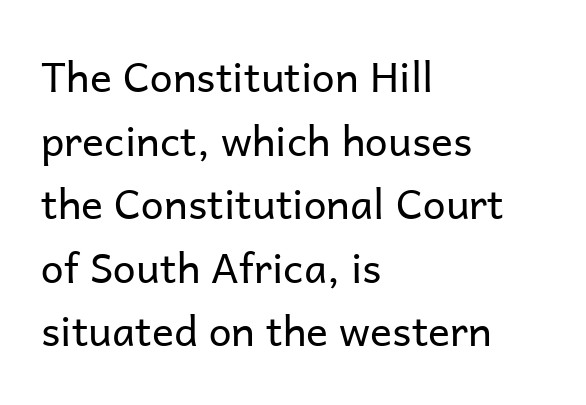
{"serif": "no", "italic": "no", "bold": "no", "weight": "regular", "width": "normal", "stroke_contrast": "low", "x_height": "medium", "monospaced": "no", "underline": "no", "align": "left", "line_spacing": "normal", "line_spacing_ratio": 1.55, "letter_spacing": "normal", "letter_spacing_em": 0.0, "glyph_px": 41}
